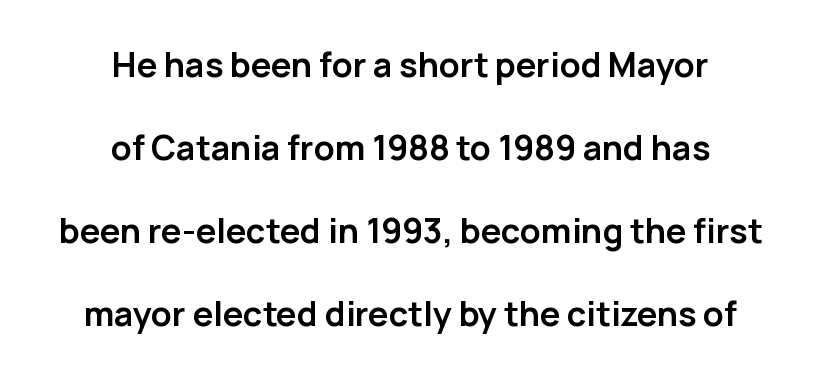
The image shows 34 px semibold sans-serif type, upright; set centered, loose line spacing (2.44x), normal letter spacing, not underlined; low stroke contrast and a medium x-height.
